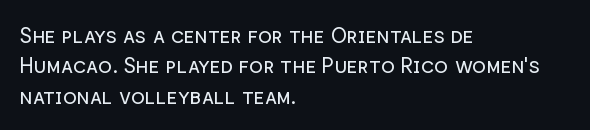
Letter spacing: default. Ink coverage per letter is moderate at most. The rag falls on the right side of this text block. Descenders are the only things crossing below the line. This block has exactly the height ordinary leading produces. This is the regular roman posture of the typeface.
